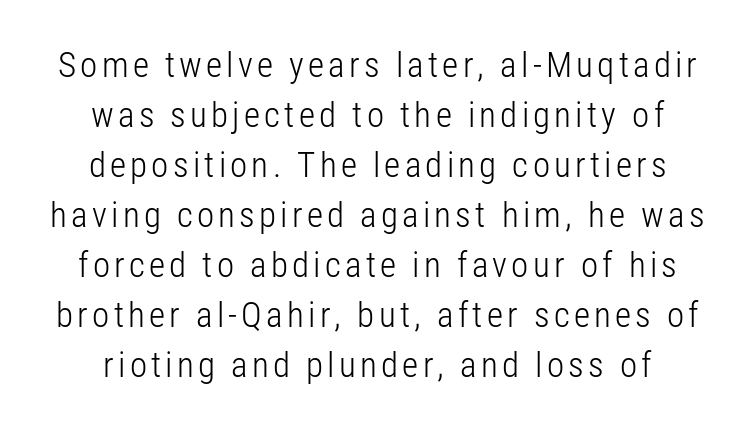
Just letters on the line, the space beneath them empty. The passage shown is typeset with a sans-serif family. Designer's note — italics off, roman on. Nothing heavy about these letters — not bold at all. Think of a printed novel: that variable character pitch is what you see here.
